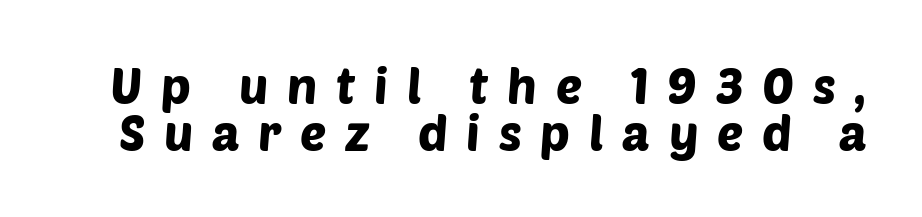
{"serif": "no", "width": "normal", "stroke_contrast": "low", "x_height": "large", "monospaced": "no", "underline": "no", "line_spacing": "tight", "line_spacing_ratio": 0.96, "letter_spacing": "wide", "letter_spacing_em": 0.38, "glyph_px": 49}
